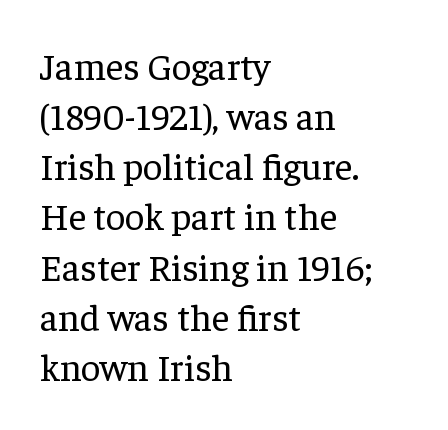
{"serif": "yes", "italic": "no", "bold": "no", "weight": "regular", "width": "normal", "stroke_contrast": "low", "x_height": "medium", "monospaced": "no", "underline": "no", "align": "left", "line_spacing": "normal", "line_spacing_ratio": 1.32, "letter_spacing": "normal", "letter_spacing_em": 0.0, "glyph_px": 38}
